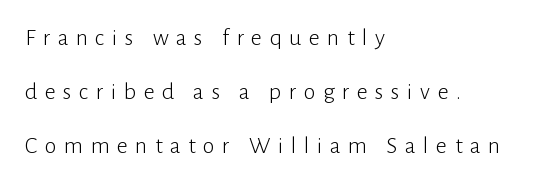
Leading is clearly above the norm, producing a sparse column. Display-style spreading of the glyphs; the letterfit is very open. The letters stand straight up with perfectly vertical stems. Unmarked baselines from the first word to the last. Compared with a typical body face, this is equally light or lighter still. Layout note: lines flush left.
